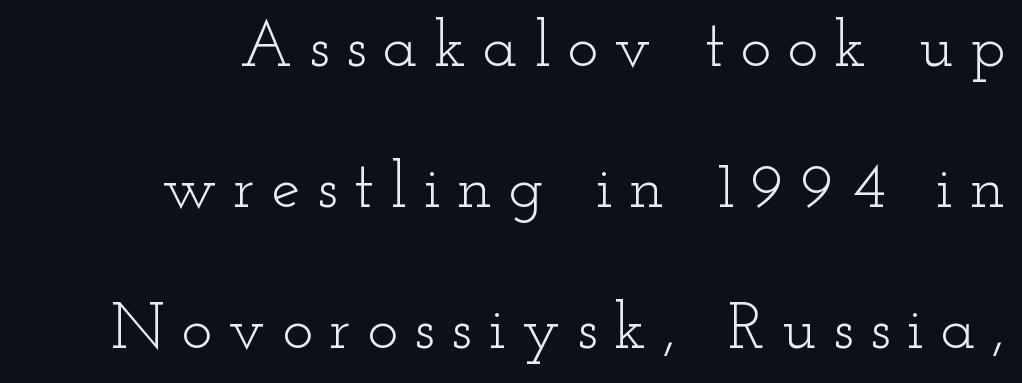
{"serif": "yes", "italic": "no", "bold": "no", "weight": "light", "width": "wide", "stroke_contrast": "low", "x_height": "small", "monospaced": "no", "underline": "no", "line_spacing": "loose", "line_spacing_ratio": 2.17, "letter_spacing": "wide", "letter_spacing_em": 0.25, "glyph_px": 65}
